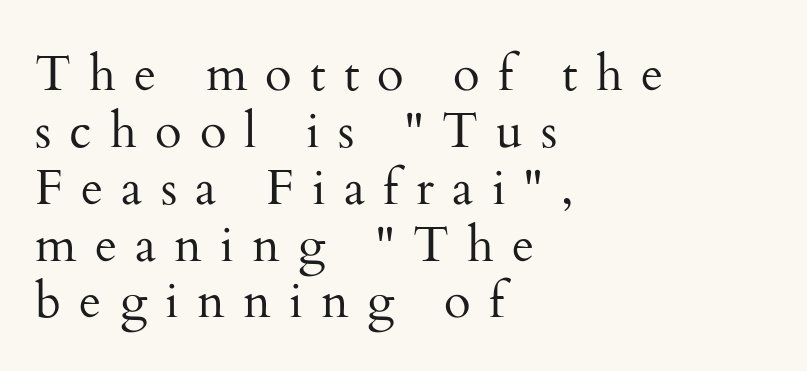
The typesetter chose a ragged-right arrangement here. Posture: vertical. The letterforms stand isolated, each surrounded by extra space. The letters advance in unequal steps, a hallmark of proportional type. No chunkiness to these letters — they're not bold. Lines of text with bare space underneath.
